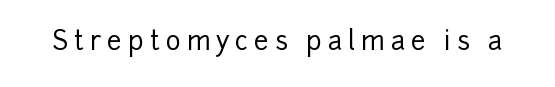
The image shows 26 px text type, upright; set unusually wide letter spacing (+0.22 em), not underlined.
